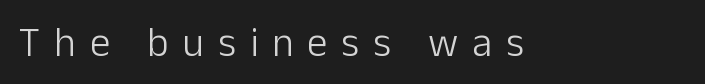
Tracking value appears strongly positive — letters spread wide. A bare baseline throughout the passage. Rendered with straight, roman letterforms. Spacing verdict: proportional, widths tailored to each character. No feet cap the strokes, marking this as sans-serif type. This reads as an unemphasized weight, regular at the heaviest.
